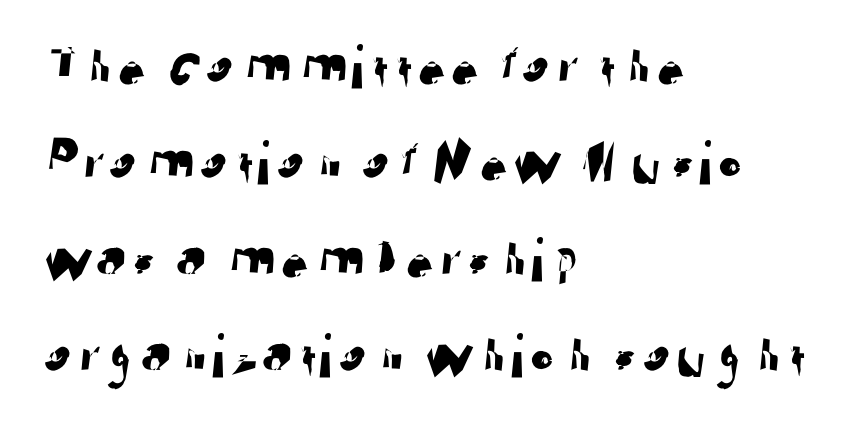
The image shows 63 px sans-serif type; set left-aligned, normal line spacing (1.53x), normal letter spacing, not underlined; low stroke contrast and a medium x-height.
